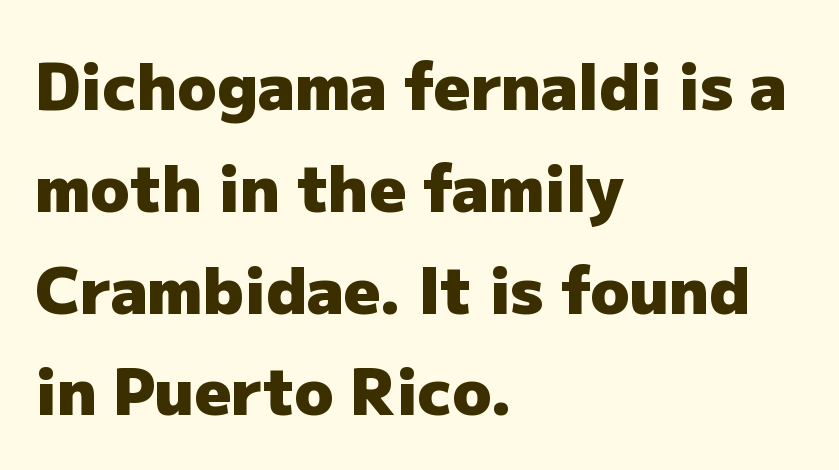
The rendering uses a bold face; every stroke is thick and dark. This is sans-serif lettering, the kind often seen on screens and signage. These lines sit exactly where default settings would place them. These lines stack with their left ends in a neat column. The space beneath each line is pristine and unruled.
